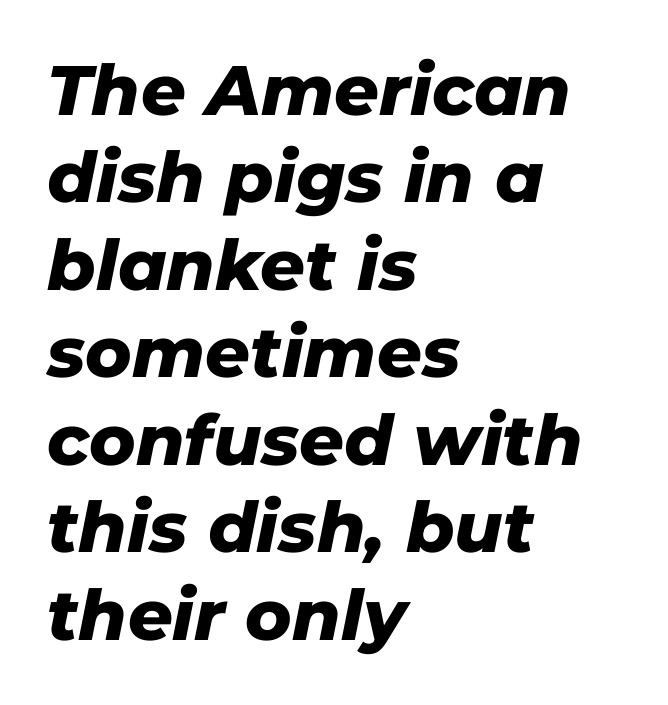
{"italic": "yes", "lean": "right", "slant_degrees": 11, "bold": "yes", "weight": "heavy", "width": "normal", "stroke_contrast": "low", "x_height": "medium", "monospaced": "no", "underline": "no", "align": "left", "line_spacing": "normal", "line_spacing_ratio": 1.25, "letter_spacing": "normal", "letter_spacing_em": 0.0, "glyph_px": 70}
